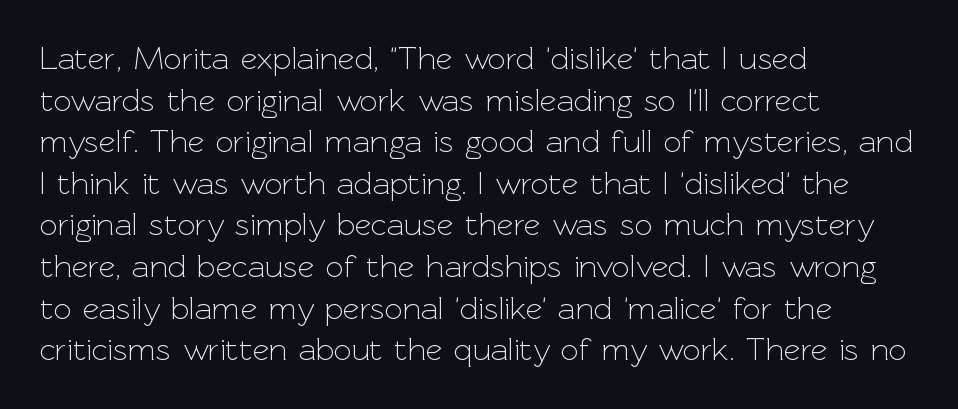
The image shows 32 px light sans-serif type, upright; set left-aligned, normal line spacing (1.3x), normal letter spacing, not underlined; a medium x-height.
